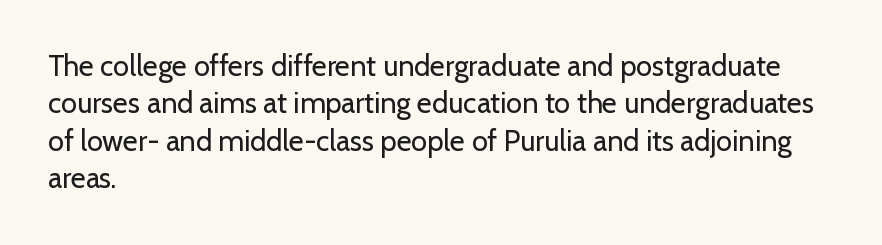
The image shows 29 px regular-weight sans-serif type, upright; set left-aligned, normal line spacing (1.29x), normal letter spacing, not underlined; low stroke contrast and a medium x-height.
